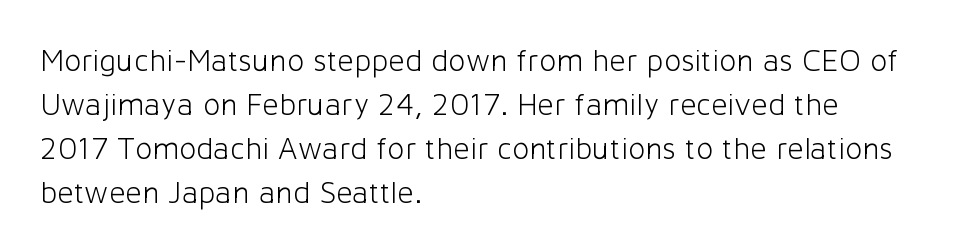
{"serif": "no", "italic": "no", "bold": "no", "weight": "light", "width": "normal", "stroke_contrast": "low", "x_height": "medium", "monospaced": "no", "underline": "no", "align": "left", "line_spacing": "normal", "line_spacing_ratio": 1.37, "letter_spacing": "normal", "letter_spacing_em": 0.0, "glyph_px": 32}
